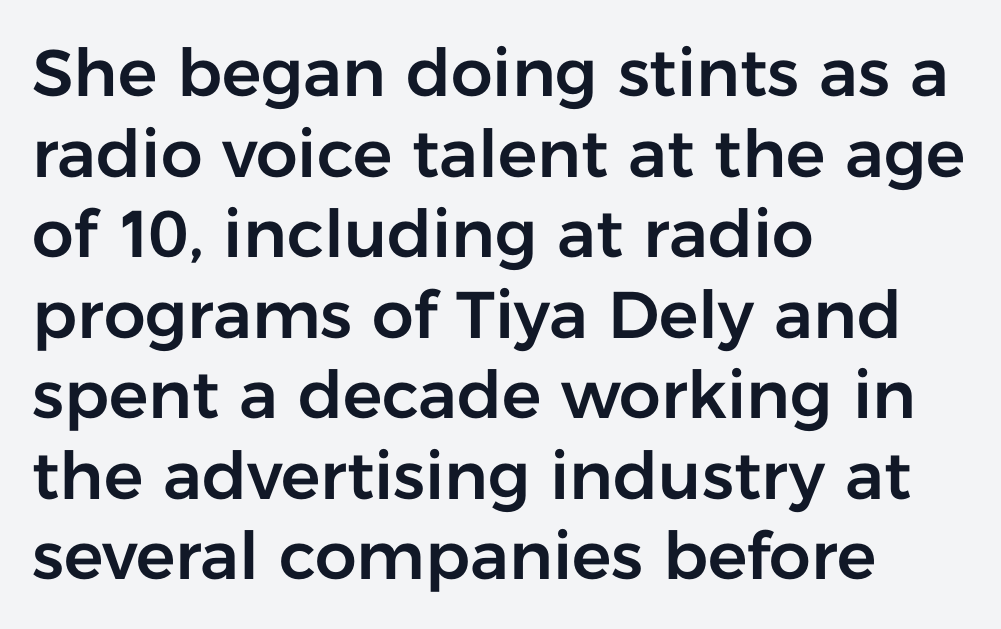
This sample uses an upright cut, with every glyph sitting square on the baseline. The face used here is proportionally spaced, like ordinary book or web type. All the whitespace from short lines collects on the right. Any mark beneath the type? The region is blank.
